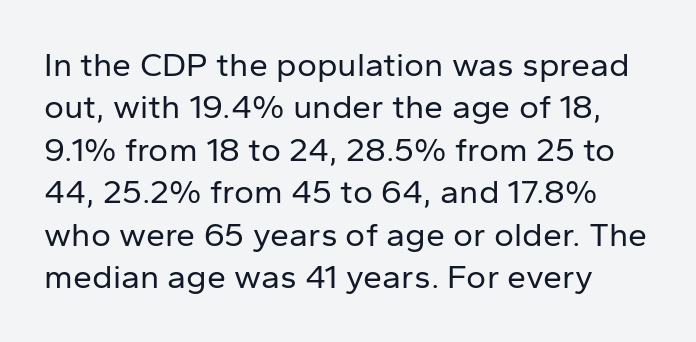
Q: Is the text bold? A: No.
Q: Is the text italic (slanted)? A: No, it is upright.
Q: Is the typeface a serif or a sans-serif typeface? A: Sans-serif.
Q: Is the text underlined? A: No.
Q: Is the spacing between letters normal or unusually wide? A: Normal.
Q: Is the spacing between lines tight, normal or loose? A: Normal.
Q: Width (condensed, normal, or wide)? A: Normal.
Q: Stroke contrast? A: Low.
Q: x-height? A: Medium.
Q: Monospaced? A: No.
